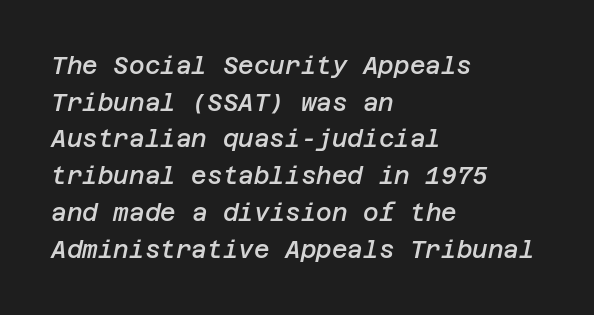
The image shows 24 px text type, italic (leaning right); set left-aligned, normal line spacing (1.53x), normal letter spacing, not underlined.
